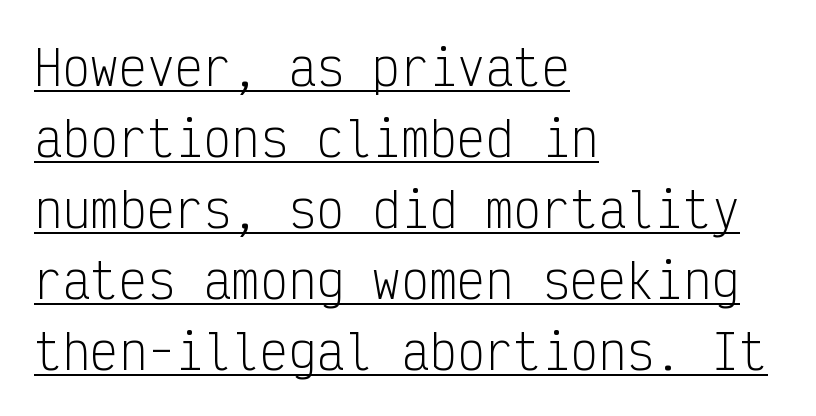
{"serif": "no", "italic": "no", "bold": "no", "weight": "light", "width": "condensed", "stroke_contrast": "low", "x_height": "medium", "monospaced": "yes", "underline": "yes", "align": "left", "line_spacing": "normal", "line_spacing_ratio": 1.51, "letter_spacing": "normal", "letter_spacing_em": 0.0, "glyph_px": 47}
